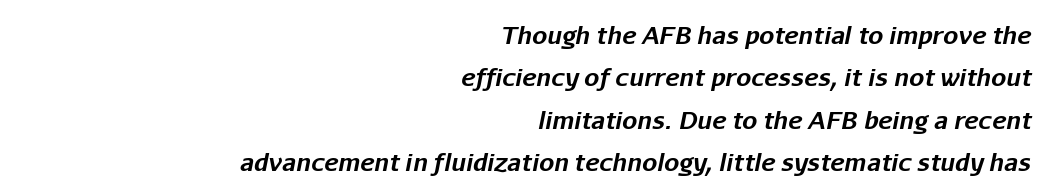
Q: Is the text bold? A: Yes.
Q: Is the text italic (slanted)? A: Yes, it leans right by about 11 degrees.
Q: Is the text underlined? A: No.
Q: How is the paragraph aligned? A: Right-aligned.
Q: Is the spacing between letters normal or unusually wide? A: Normal.
